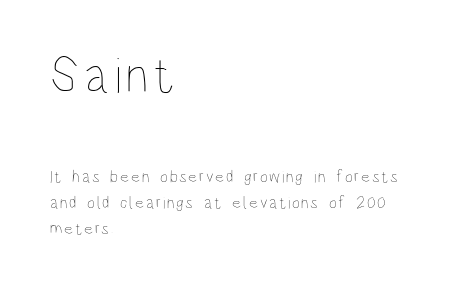
The image shows 51 px thin, condensed type, upright; set left-aligned, normal line spacing (1.52x), not underlined; the first (top) block is 3.0x larger; low stroke contrast and a large x-height.
